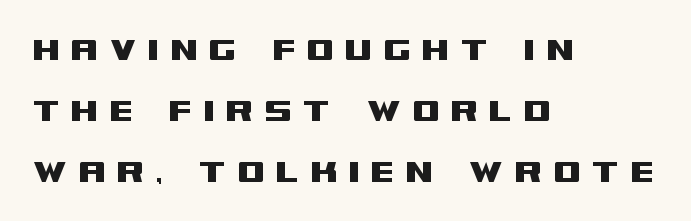
{"serif": "no", "italic": "no", "width": "wide", "stroke_contrast": "medium", "x_height": "large", "monospaced": "no", "underline": "no", "align": "left", "line_spacing": "normal", "line_spacing_ratio": 1.53, "letter_spacing": "wide", "letter_spacing_em": 0.26, "glyph_px": 40}
